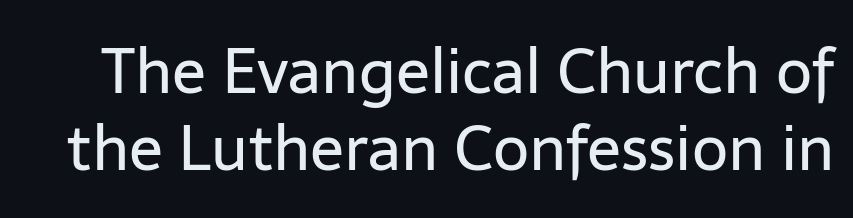
{"serif": "no", "italic": "no", "bold": "no", "weight": "regular", "width": "normal", "stroke_contrast": "low", "x_height": "medium", "monospaced": "no", "underline": "no", "line_spacing_ratio": 1.22, "letter_spacing": "normal", "letter_spacing_em": 0.0, "glyph_px": 63}
